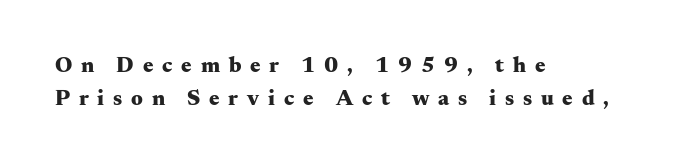
Q: Is the text bold? A: Yes.
Q: Is the text italic (slanted)? A: No, it is upright.
Q: Is the text underlined? A: No.
Q: How is the paragraph aligned? A: Left-aligned.
Q: Is the spacing between letters normal or unusually wide? A: Unusually wide.
Q: Is the spacing between lines tight, normal or loose? A: Normal.
